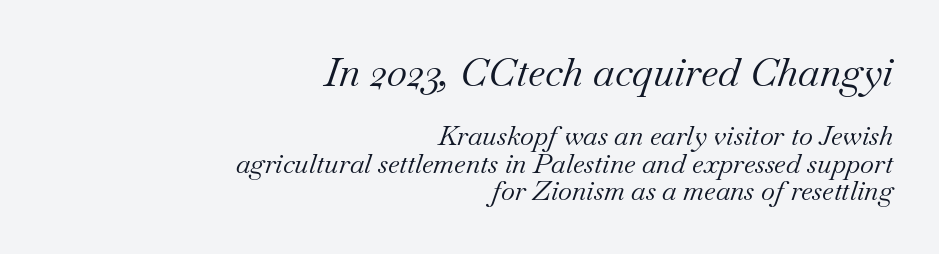
The image shows 40 px regular-weight serif type, italic (leaning right); set right-aligned, tight line spacing (1.01x), normal letter spacing, not underlined; the first (top) block is 1.48x larger; medium stroke contrast and a small x-height.
